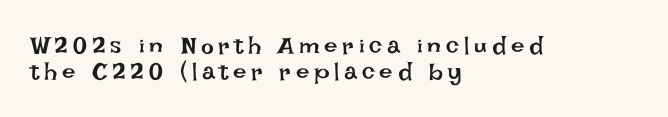
{"italic": "no", "bold": "no", "underline": "no", "align": "left", "line_spacing": "tight", "line_spacing_ratio": 1.07, "letter_spacing": "wide", "letter_spacing_em": 0.2, "glyph_px": 24}
